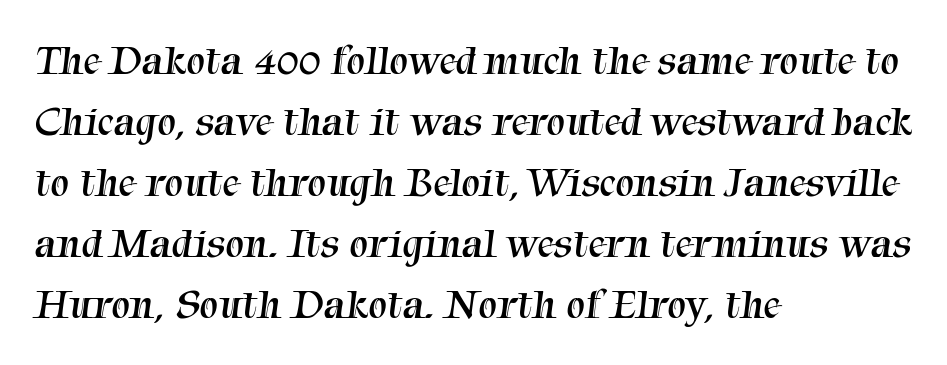
The image shows 42 px regular-weight serif type; set left-aligned, normal line spacing (1.45x), normal letter spacing, not underlined; medium stroke contrast and a medium x-height.
